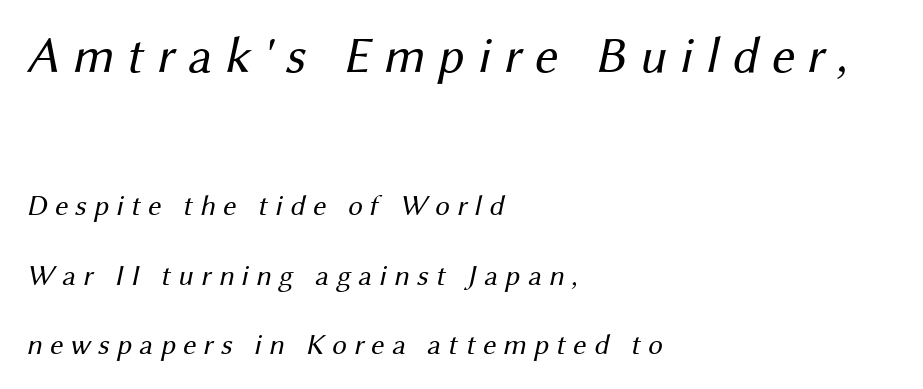
Q: Is the text bold? A: No.
Q: Is the typeface a serif or a sans-serif typeface? A: Sans-serif.
Q: Is the text underlined? A: No.
Q: How is the paragraph aligned? A: Left-aligned.
Q: Is the spacing between letters normal or unusually wide? A: Unusually wide.
Q: Is the spacing between lines tight, normal or loose? A: Loose.
Q: Which block of text is set in a larger size, the first (top) or the second (bottom)? A: The first (top) one.
Q: Width (condensed, normal, or wide)? A: Normal.
Q: Stroke contrast? A: Medium.
Q: x-height? A: Medium.
Q: Monospaced? A: No.
